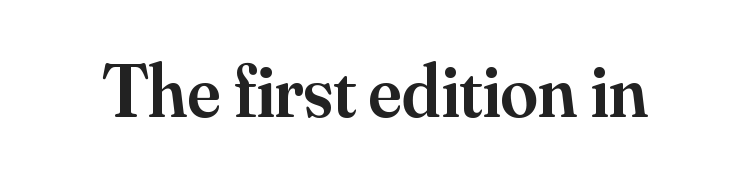
The image shows 75 px semibold serif type, upright; set normal letter spacing, not underlined; medium stroke contrast and a small x-height.
